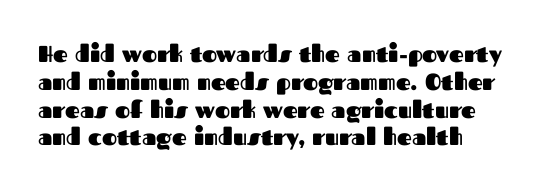
Q: Is the text bold? A: Yes.
Q: Is the text italic (slanted)? A: No, it is upright.
Q: Is the text underlined? A: No.
Q: Is the spacing between letters normal or unusually wide? A: Normal.
